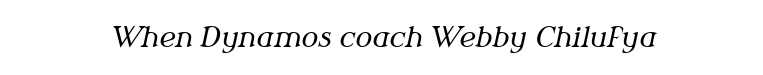
Is the letter spacing exaggerated? No — it looks like the ordinary default. The glyphs are unaccompanied by any horizontal stroke below them. Looks like regular typesetting: each glyph gets only the width it needs. Compared with ordinary roman type, these characters are visibly tilted. Is this a sans? No — the strokes have serifs.
